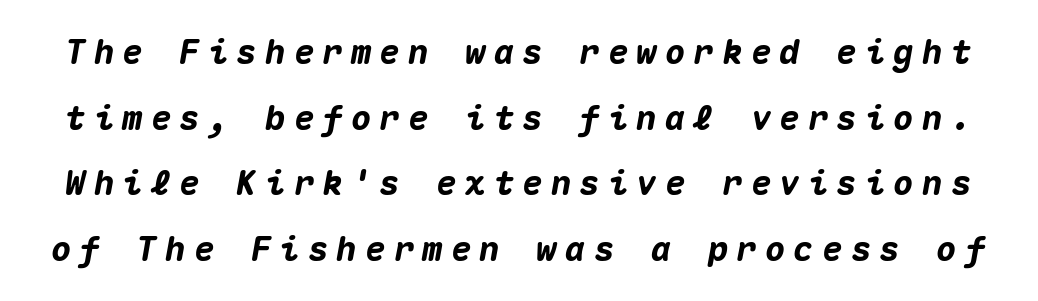
{"italic": "yes", "lean": "right", "slant_degrees": 10, "bold": "yes", "weight": "heavy", "width": "normal", "stroke_contrast": "medium", "x_height": "medium", "monospaced": "yes", "underline": "no", "line_spacing": "loose", "line_spacing_ratio": 1.93, "letter_spacing": "wide", "letter_spacing_em": 0.24, "glyph_px": 34}
